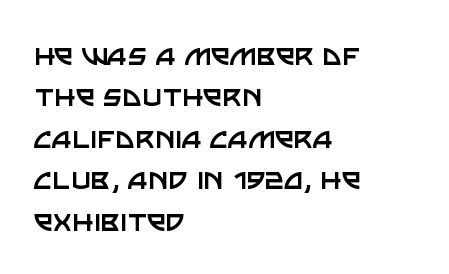
Q: Is the text bold? A: No.
Q: Is the text italic (slanted)? A: No, it is upright.
Q: Is the typeface a serif or a sans-serif typeface? A: Sans-serif.
Q: Is the text underlined? A: No.
Q: How is the paragraph aligned? A: Left-aligned.
Q: Is the spacing between letters normal or unusually wide? A: Normal.
Q: Width (condensed, normal, or wide)? A: Normal.
Q: Stroke contrast? A: Low.
Q: x-height? A: Large.
Q: Monospaced? A: No.
